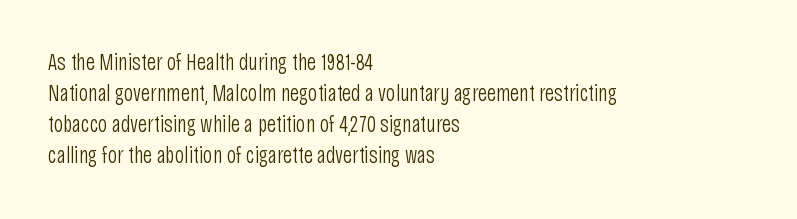
The image shows 23 px text type, upright; set left-aligned, normal line spacing (1.35x), normal letter spacing, not underlined.
